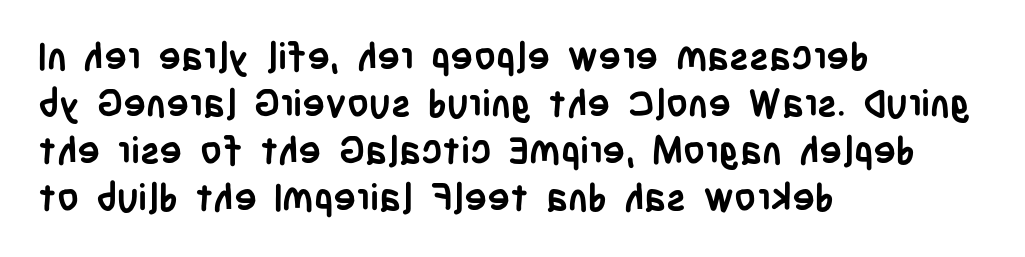
Q: Is the text bold? A: Yes.
Q: Is the text italic (slanted)? A: No, it is upright.
Q: Is the typeface a serif or a sans-serif typeface? A: Sans-serif.
Q: Is the text underlined? A: No.
Q: How is the paragraph aligned? A: Left-aligned.
Q: Is the spacing between letters normal or unusually wide? A: Normal.
Q: Width (condensed, normal, or wide)? A: Condensed.
Q: Stroke contrast? A: Low.
Q: x-height? A: Large.
Q: Monospaced? A: No.
